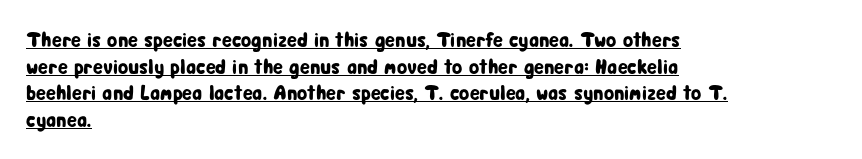
Q: Is the text italic (slanted)? A: No, it is upright.
Q: Is the text underlined? A: Yes.
Q: How is the paragraph aligned? A: Left-aligned.
Q: Is the spacing between letters normal or unusually wide? A: Normal.
Q: Is the spacing between lines tight, normal or loose? A: Normal.
